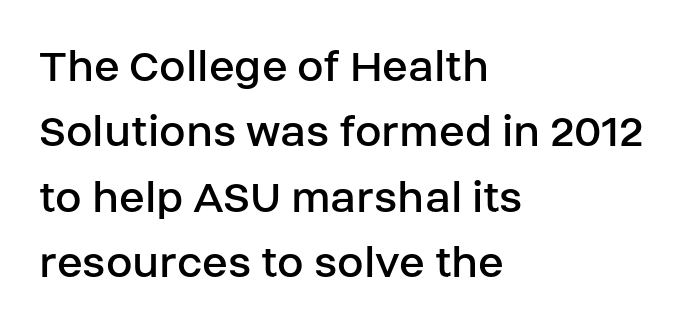
{"serif": "no", "italic": "no", "bold": "no", "weight": "regular", "width": "normal", "stroke_contrast": "low", "x_height": "large", "monospaced": "no", "underline": "no", "align": "left", "line_spacing": "normal", "line_spacing_ratio": 1.36, "letter_spacing": "normal", "letter_spacing_em": 0.0, "glyph_px": 48}
